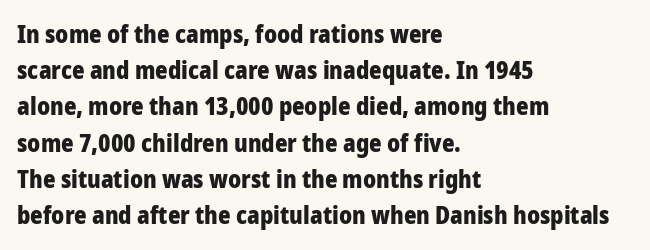
The image shows 24 px bold type, upright; set left-aligned, normal line spacing (1.51x), normal letter spacing, not underlined.
